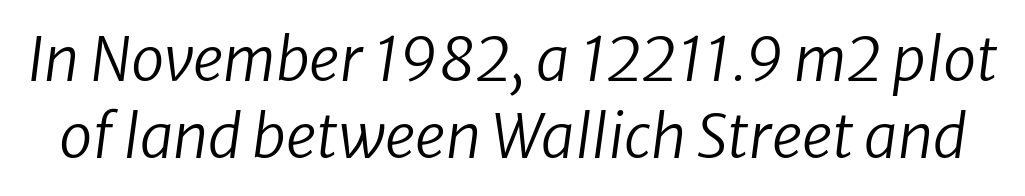
{"serif": "no", "bold": "no", "weight": "regular", "width": "normal", "stroke_contrast": "low", "x_height": "medium", "monospaced": "no", "underline": "no", "line_spacing": "normal", "line_spacing_ratio": 1.28, "letter_spacing": "normal", "letter_spacing_em": 0.0, "glyph_px": 60}
